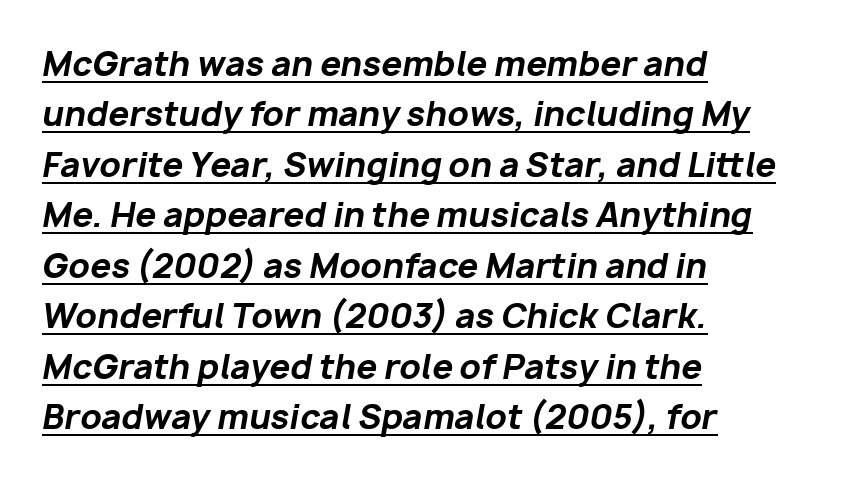
Q: Is the text bold? A: Yes.
Q: Is the text italic (slanted)? A: Yes, it leans right by about 10 degrees.
Q: Is the text underlined? A: Yes.
Q: How is the paragraph aligned? A: Left-aligned.
Q: Is the spacing between letters normal or unusually wide? A: Normal.
Q: Is the spacing between lines tight, normal or loose? A: Normal.
Q: Width (condensed, normal, or wide)? A: Normal.
Q: Stroke contrast? A: Low.
Q: x-height? A: Medium.
Q: Monospaced? A: No.
